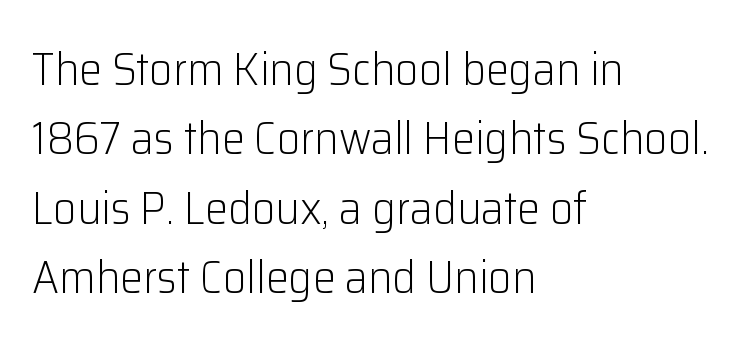
Q: Is the text bold? A: No.
Q: Is the text italic (slanted)? A: No, it is upright.
Q: Is the typeface a serif or a sans-serif typeface? A: Sans-serif.
Q: Is the text underlined? A: No.
Q: How is the paragraph aligned? A: Left-aligned.
Q: Is the spacing between letters normal or unusually wide? A: Normal.
Q: Is the spacing between lines tight, normal or loose? A: Normal.
Q: Width (condensed, normal, or wide)? A: Normal.
Q: Stroke contrast? A: Low.
Q: x-height? A: Medium.
Q: Monospaced? A: No.
